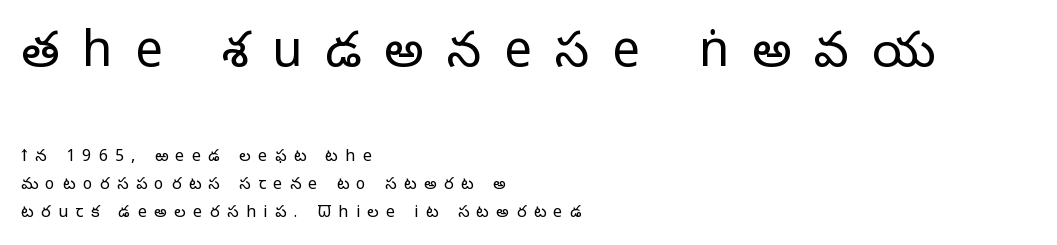
Q: Is the text bold? A: No.
Q: Is the text italic (slanted)? A: No, it is upright.
Q: Is the typeface a serif or a sans-serif typeface? A: Sans-serif.
Q: Is the text underlined? A: No.
Q: How is the paragraph aligned? A: Left-aligned.
Q: Is the spacing between letters normal or unusually wide? A: Unusually wide.
Q: Which block of text is set in a larger size, the first (top) or the second (bottom)? A: The first (top) one.
Q: Width (condensed, normal, or wide)? A: Normal.
Q: Stroke contrast? A: Low.
Q: x-height? A: Medium.
Q: Monospaced? A: No.
